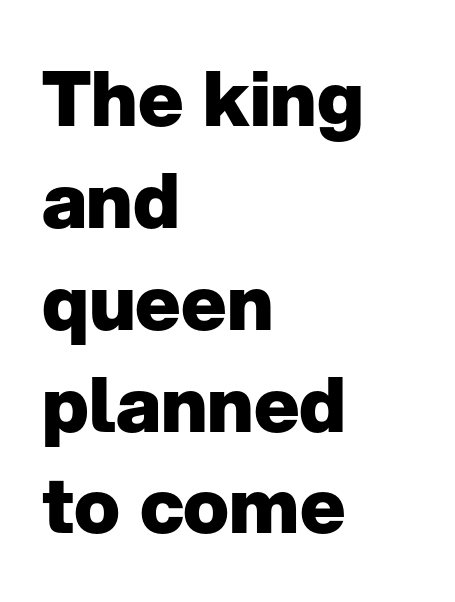
The image shows 76 px heavy sans-serif type, upright; set left-aligned, normal line spacing (1.34x), normal letter spacing, not underlined; low stroke contrast and a medium x-height.
